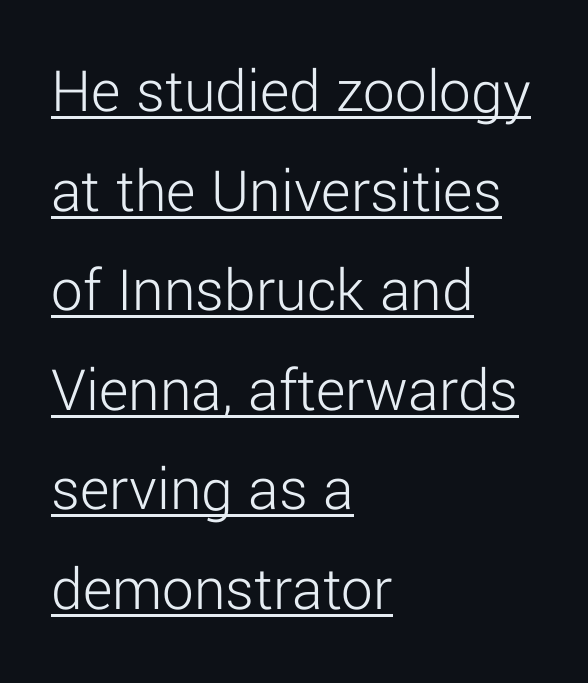
Q: Is the text bold? A: No.
Q: Is the text italic (slanted)? A: No, it is upright.
Q: Is the typeface a serif or a sans-serif typeface? A: Sans-serif.
Q: Is the text underlined? A: Yes.
Q: How is the paragraph aligned? A: Left-aligned.
Q: Is the spacing between letters normal or unusually wide? A: Normal.
Q: Is the spacing between lines tight, normal or loose? A: Normal.
Q: Width (condensed, normal, or wide)? A: Normal.
Q: Stroke contrast? A: Low.
Q: x-height? A: Medium.
Q: Monospaced? A: No.
